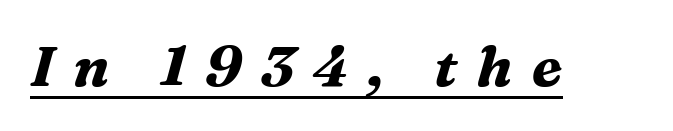
The rendering uses the underline text-decoration. Looking at the ascenders, they clearly lean. Do the characters align in a grid? No, the font is proportional. A typesetter would label this face a serif.
